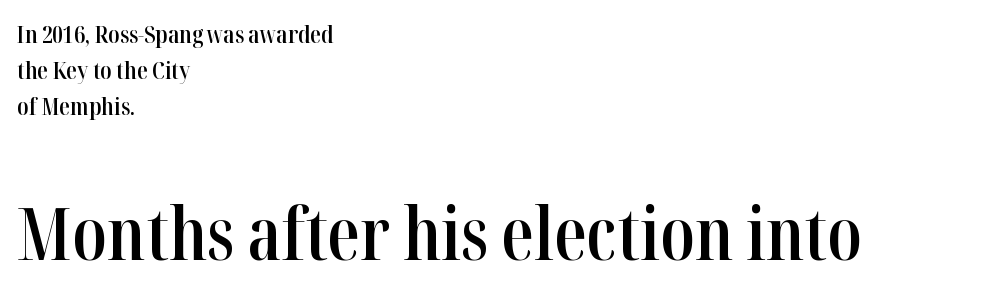
The image shows 72 px semibold, condensed serif type, upright; set left-aligned, normal line spacing (1.5x), normal letter spacing, not underlined; the second (bottom) block is 3.0x larger; high stroke contrast and a medium x-height.
